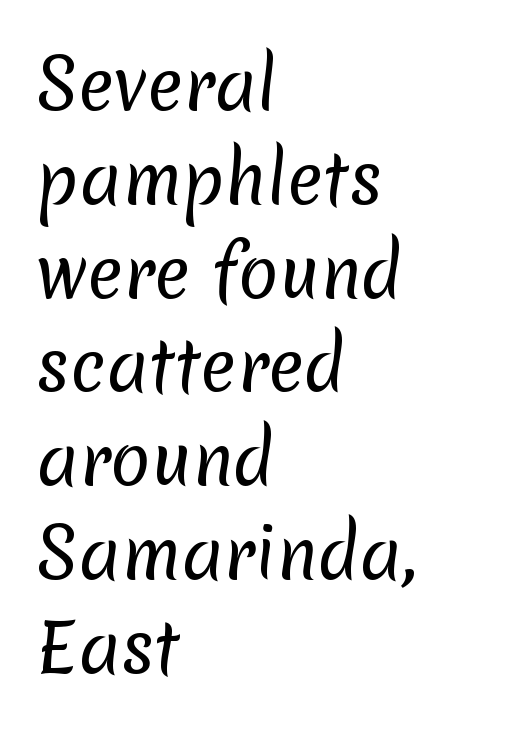
Glyph-to-glyph distance matches everyday printed text. Character widths vary here, with narrow letters taking less room than wide ones. The font sits on the lighter half of the weight spectrum, regular included. This block has exactly the height ordinary leading produces. This rendering uses left alignment, leaving the right contour irregular.
